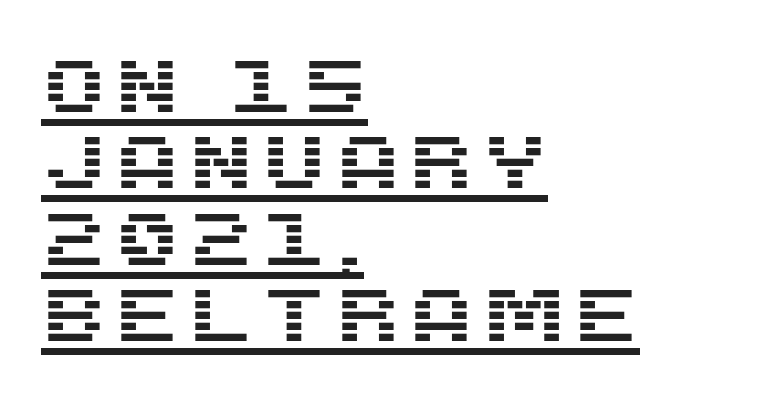
Q: Is the text italic (slanted)? A: No, it is upright.
Q: Is the typeface a serif or a sans-serif typeface? A: Sans-serif.
Q: Is the text underlined? A: Yes.
Q: How is the paragraph aligned? A: Left-aligned.
Q: Is the spacing between lines tight, normal or loose? A: Tight.
Q: Width (condensed, normal, or wide)? A: Normal.
Q: Stroke contrast? A: Medium.
Q: x-height? A: Large.
Q: Monospaced? A: No.
